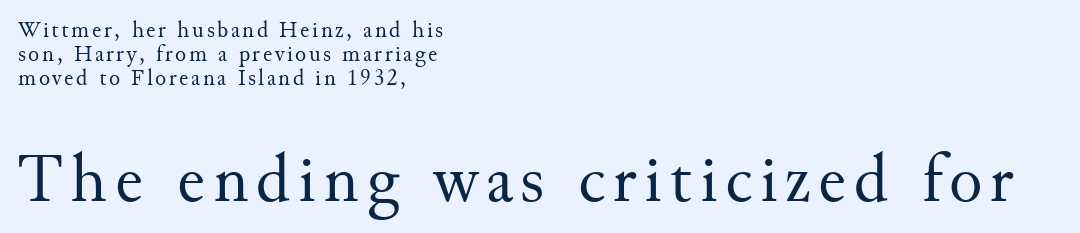
{"serif": "yes", "italic": "no", "bold": "no", "weight": "regular", "width": "normal", "stroke_contrast": "medium", "x_height": "small", "monospaced": "no", "underline": "no", "align": "left", "line_spacing": "tight", "line_spacing_ratio": 1.04, "larger_block": "second", "size_ratio": 3.0, "glyph_px": 69}
